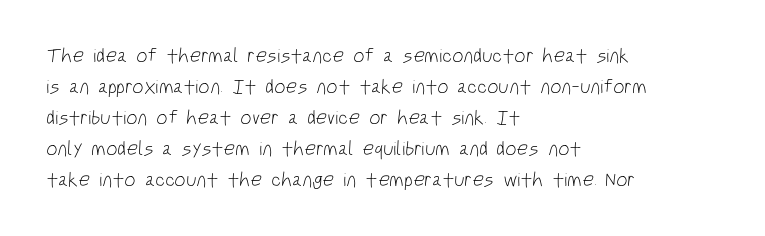
Q: Is the text bold? A: No.
Q: Is the text underlined? A: No.
Q: How is the paragraph aligned? A: Left-aligned.
Q: Is the spacing between letters normal or unusually wide? A: Normal.
Q: Is the spacing between lines tight, normal or loose? A: Normal.
